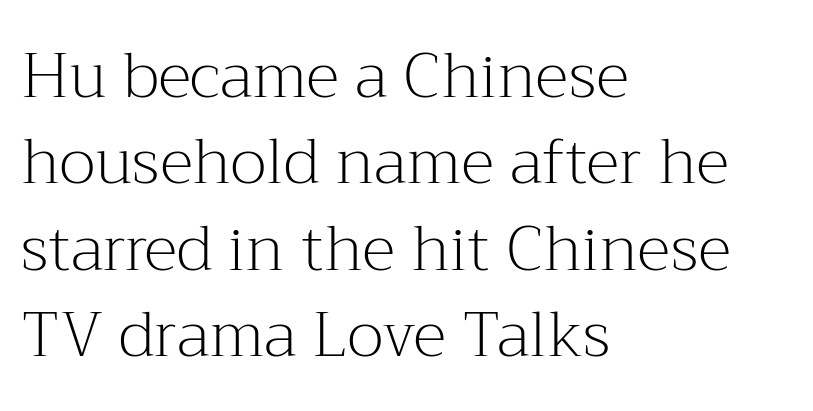
Q: Is the text bold? A: No.
Q: Is the text italic (slanted)? A: No, it is upright.
Q: Is the typeface a serif or a sans-serif typeface? A: Serif.
Q: Is the text underlined? A: No.
Q: How is the paragraph aligned? A: Left-aligned.
Q: Is the spacing between letters normal or unusually wide? A: Normal.
Q: Is the spacing between lines tight, normal or loose? A: Normal.
Q: Width (condensed, normal, or wide)? A: Normal.
Q: Stroke contrast? A: Medium.
Q: x-height? A: Medium.
Q: Monospaced? A: No.
